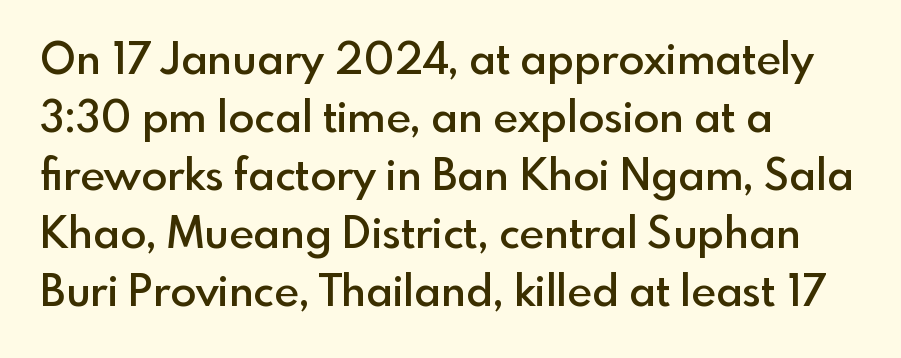
The image shows 43 px semibold sans-serif type, upright; set left-aligned, normal line spacing (1.35x), normal letter spacing, not underlined; a small x-height.
